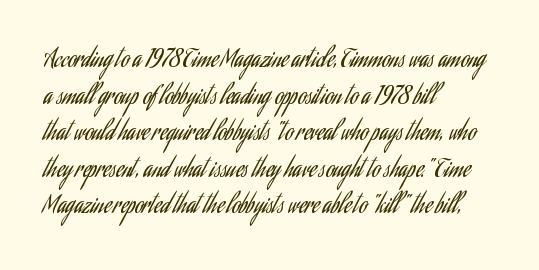
The image shows 23 px text type; set left-aligned, normal line spacing (1.59x), normal letter spacing, not underlined.
